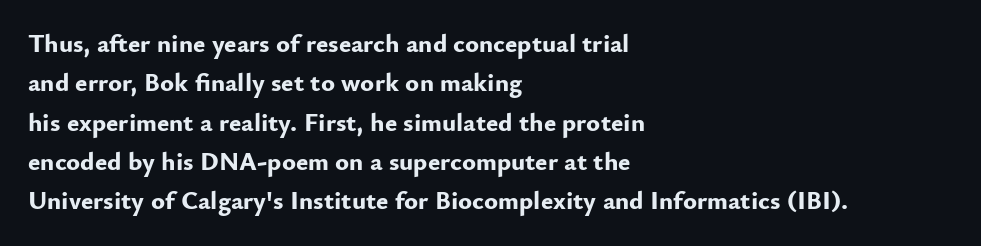
{"italic": "no", "bold": "yes", "underline": "no", "align": "left", "line_spacing": "normal", "line_spacing_ratio": 1.51, "letter_spacing": "normal", "letter_spacing_em": 0.0, "glyph_px": 26}
